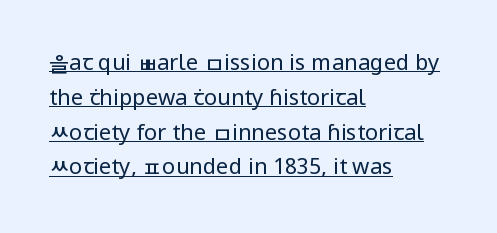
Q: Is the text bold? A: No.
Q: Is the text italic (slanted)? A: No, it is upright.
Q: Is the text underlined? A: Yes.
Q: How is the paragraph aligned? A: Left-aligned.
Q: Is the spacing between letters normal or unusually wide? A: Normal.
Q: Is the spacing between lines tight, normal or loose? A: Normal.
